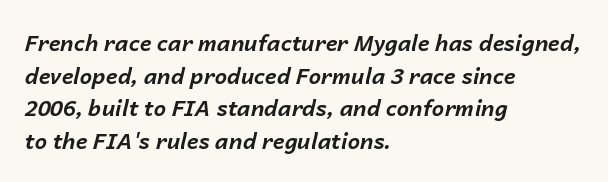
The glyphs look as if they've been sheared to an angle. Anything drawn beneath the words? Only blank space. If you measured baseline to baseline, you'd find a middling distance. Each word holds together tightly as a unit, with standard inter-letter gaps.
